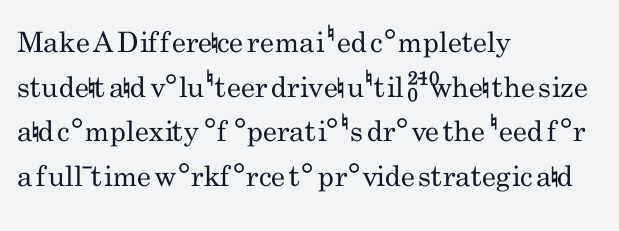
Words appear dense and cohesive because spacing is normal. You can tell it's not italic because the verticals are truly vertical. Stems here are at most as thick as an everyday book face. How would I describe the line gaps? Plain and ordinary.
